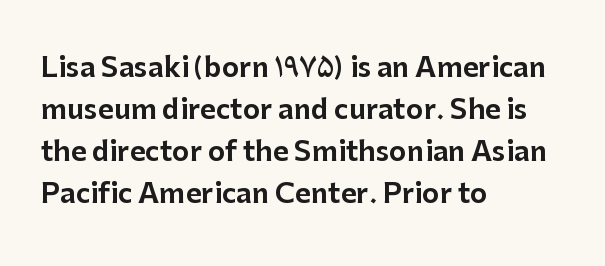
Decoration check: the copy has no underline. You can tell it's not italic because the verticals are truly vertical. Is the letter spacing exaggerated? No — it looks like the ordinary default. A classic flush-left, rag-right setting is used for this passage. Baseline-to-baseline distance is the conventional proportion of letter height.
